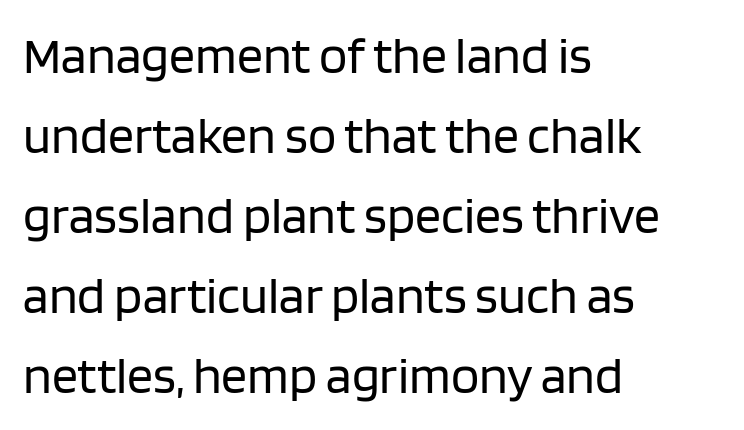
Are there feet on the stems? There aren't — it's a sans. Tracking value appears to be zero — textbook default spacing. The setting favours the left margin, as ordinary paragraphs usually do. The space beneath each line is pristine and unruled. Vertical spacing — default.
